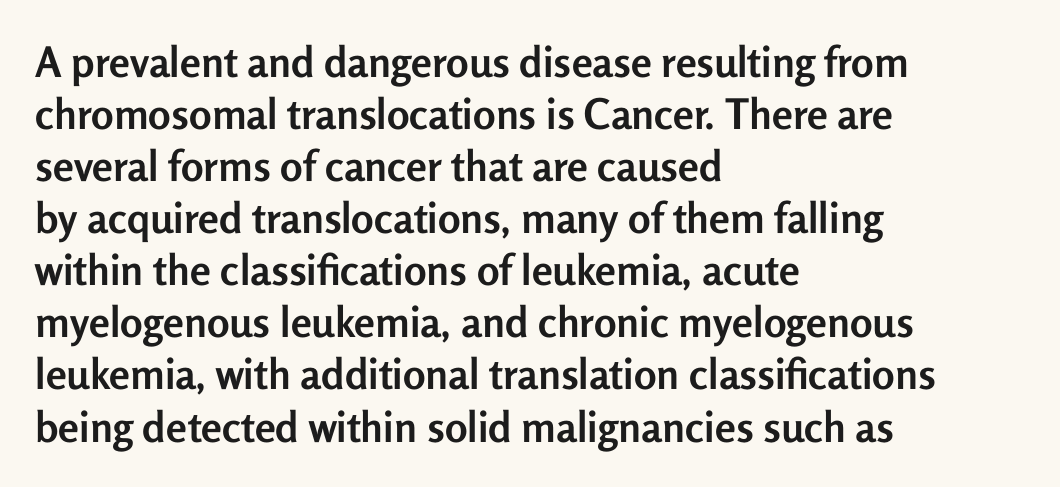
The image shows 42 px semibold sans-serif type, upright; set left-aligned, line spacing 1.24x, normal letter spacing, not underlined; low stroke contrast and a medium x-height.
